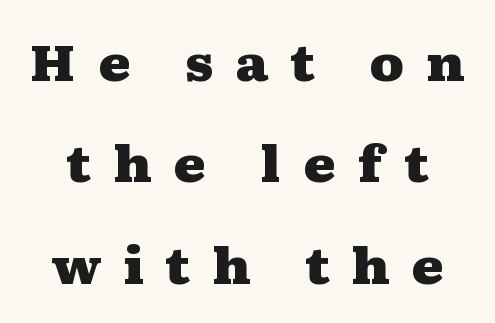
{"serif": "yes", "italic": "no", "bold": "yes", "weight": "heavy", "width": "wide", "stroke_contrast": "medium", "x_height": "medium", "monospaced": "no", "underline": "no", "line_spacing": "loose", "line_spacing_ratio": 2.07, "letter_spacing": "wide", "letter_spacing_em": 0.44, "glyph_px": 49}
